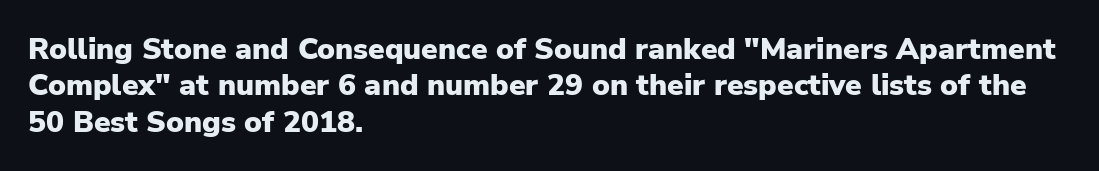
{"serif": "no", "italic": "no", "bold": "yes", "weight": "heavy", "width": "normal", "stroke_contrast": "low", "x_height": "medium", "monospaced": "no", "underline": "no", "align": "left", "line_spacing_ratio": 1.21, "letter_spacing": "normal", "letter_spacing_em": 0.0, "glyph_px": 30}
